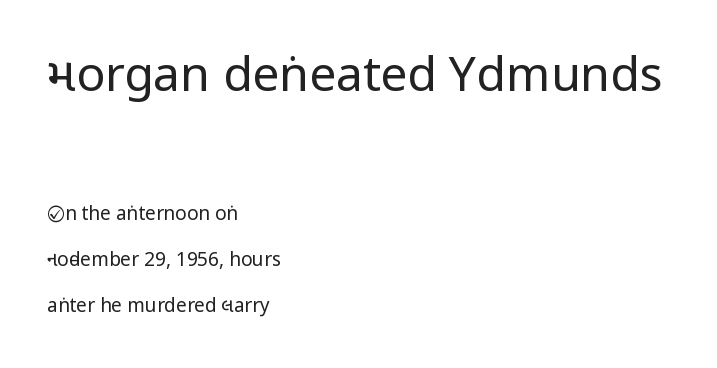
Just letters on the line, the space beneath them empty. These two chunks differ in scale, with the top chunk taking the larger measure. Letters have the restrained weight of plain body copy at most. These lines were composed using upright roman letters. This sample uses plain, unmodified letter spacing. The letters advance in unequal steps, a hallmark of proportional type.
